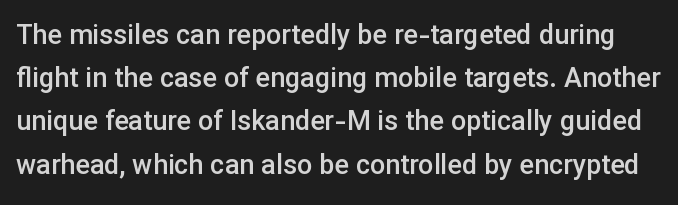
The image shows 27 px text type, upright; set normal line spacing (1.6x), normal letter spacing, not underlined.
